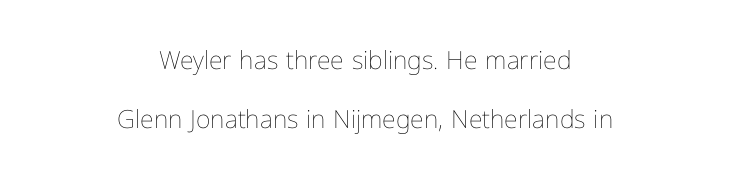
Q: Is the text bold? A: No.
Q: Is the text italic (slanted)? A: No, it is upright.
Q: Is the text underlined? A: No.
Q: How is the paragraph aligned? A: Centered.
Q: Is the spacing between letters normal or unusually wide? A: Normal.
Q: Is the spacing between lines tight, normal or loose? A: Loose.
